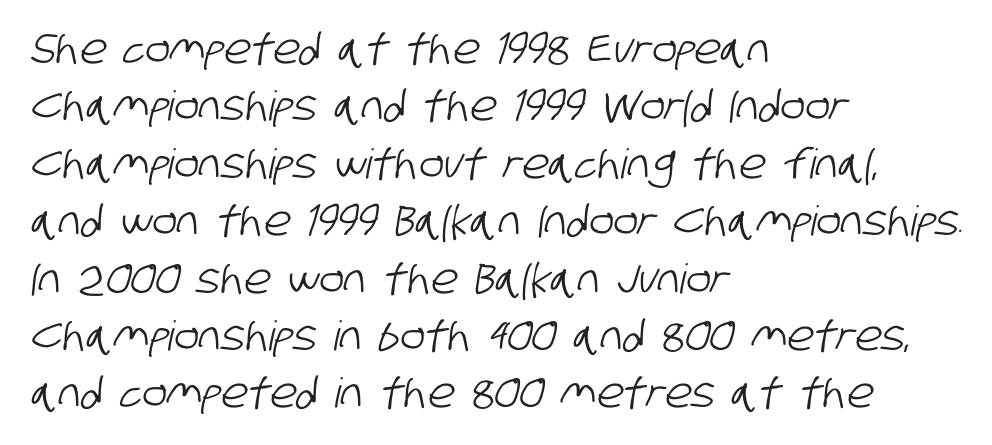
Q: Is the typeface a serif or a sans-serif typeface? A: Sans-serif.
Q: Is the text underlined? A: No.
Q: How is the paragraph aligned? A: Left-aligned.
Q: Is the spacing between letters normal or unusually wide? A: Normal.
Q: Is the spacing between lines tight, normal or loose? A: Normal.
Q: Width (condensed, normal, or wide)? A: Condensed.
Q: Stroke contrast? A: Low.
Q: x-height? A: Large.
Q: Monospaced? A: No.
